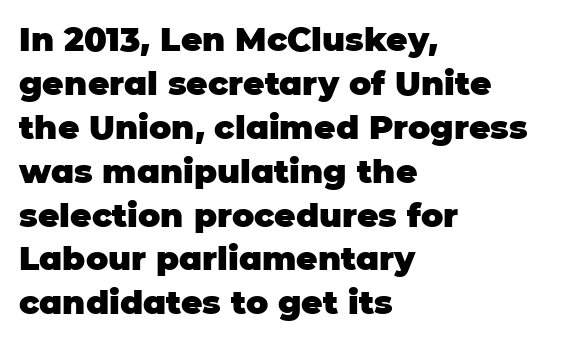
The image shows 33 px heavy sans-serif type, upright; set left-aligned, normal line spacing (1.33x), normal letter spacing, not underlined; low stroke contrast and a large x-height.
